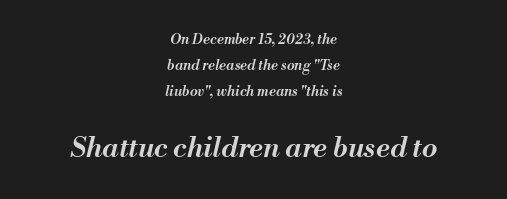
{"italic": "yes", "lean": "right", "slant_degrees": 13, "bold": "semi", "weight": "semibold", "width": "normal", "stroke_contrast": "medium", "x_height": "small", "monospaced": "no", "underline": "no", "align": "center", "line_spacing_ratio": 1.85, "letter_spacing": "normal", "letter_spacing_em": 0.0, "larger_block": "second", "size_ratio": 2.0, "glyph_px": 28}
